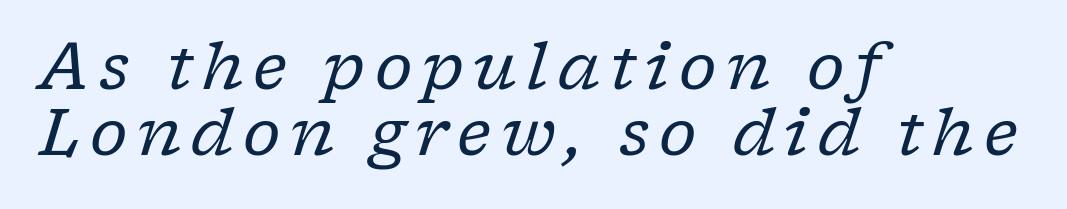
The image shows 64 px regular-weight serif type, italic (leaning right); set left-aligned, tight line spacing (1.03x), not underlined; low stroke contrast and a medium x-height.
